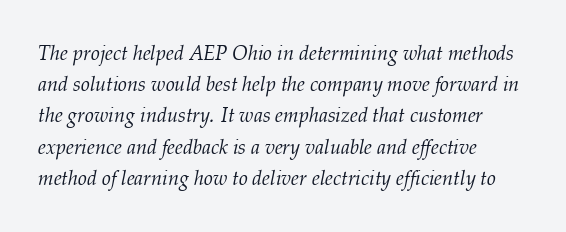
{"italic": "yes", "lean": "right", "slant_degrees": 12, "bold": "no", "underline": "no", "align": "left", "line_spacing": "normal", "line_spacing_ratio": 1.56, "letter_spacing": "normal", "letter_spacing_em": 0.0, "glyph_px": 20}
